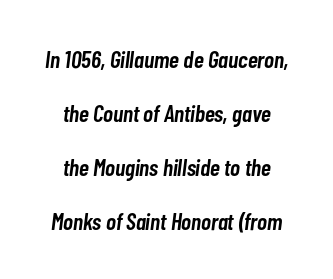
{"italic": "yes", "lean": "right", "slant_degrees": 7, "bold": "semi", "underline": "no", "align": "center", "line_spacing": "loose", "line_spacing_ratio": 2.25, "letter_spacing": "normal", "letter_spacing_em": 0.0, "glyph_px": 24}
